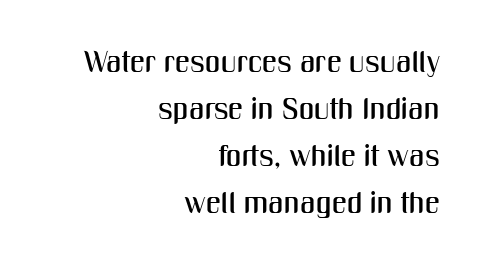
Here the glyphs are tracked normally, forming tight word shapes. Typographically, this falls in the sans-serif category. These lines stack with their right ends in a neat column. Think of a printed novel: that variable character pitch is what you see here. Compared with typical paragraphs, the rows here are spaced about the same. Unlike italic type, these characters show no tilt at all.
